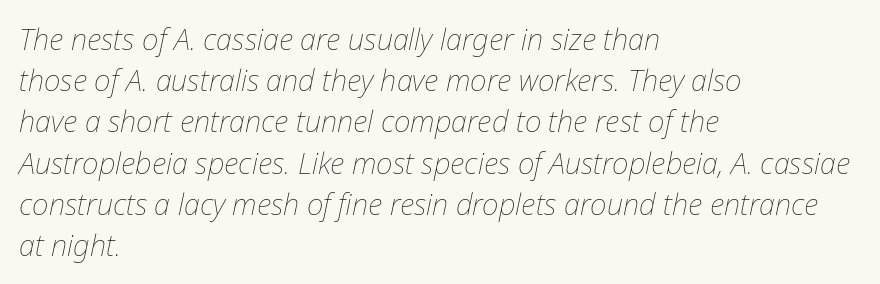
The image shows 29 px thin type, italic (leaning right); set left-aligned, normal line spacing (1.42x), normal letter spacing, not underlined; low stroke contrast and a medium x-height.
